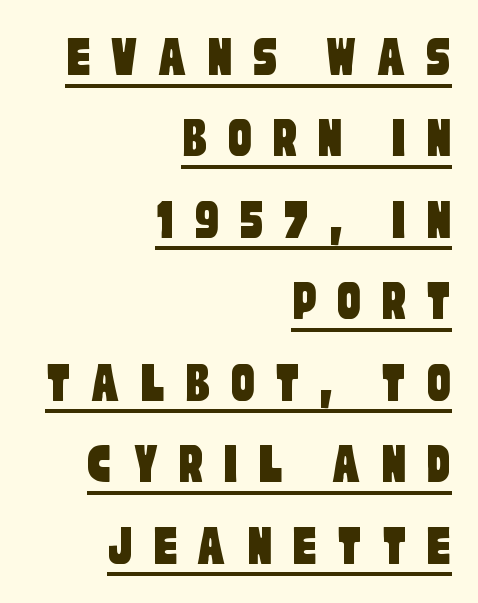
The lines are quadded right. Think of a printed novel: that variable character pitch is what you see here. Is the letter spacing exaggerated? Yes — the characters are pushed far apart. Does the type have serifs? No, each stem ends abruptly. Horizontal bands of white between lines are of average thickness. A rule runs beneath these lines of type.
